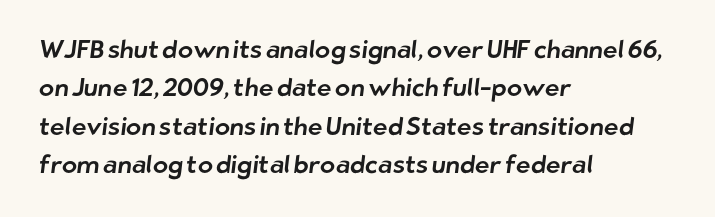
The image shows 25 px text type; set left-aligned, normal line spacing (1.54x), normal letter spacing, not underlined.
